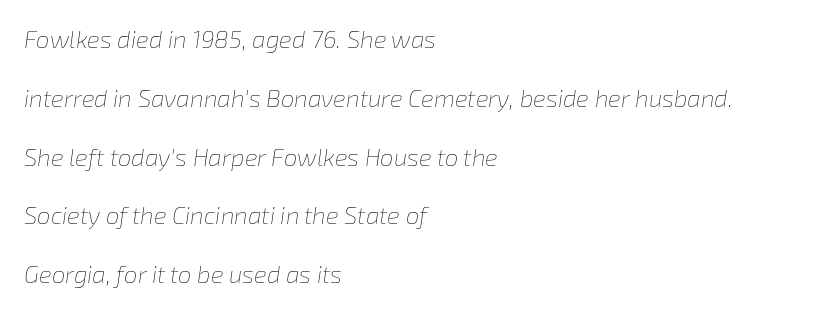
{"italic": "yes", "lean": "right", "slant_degrees": 8, "bold": "no", "underline": "no", "align": "left", "line_spacing": "loose", "line_spacing_ratio": 2.45, "letter_spacing": "normal", "letter_spacing_em": 0.0, "glyph_px": 24}
